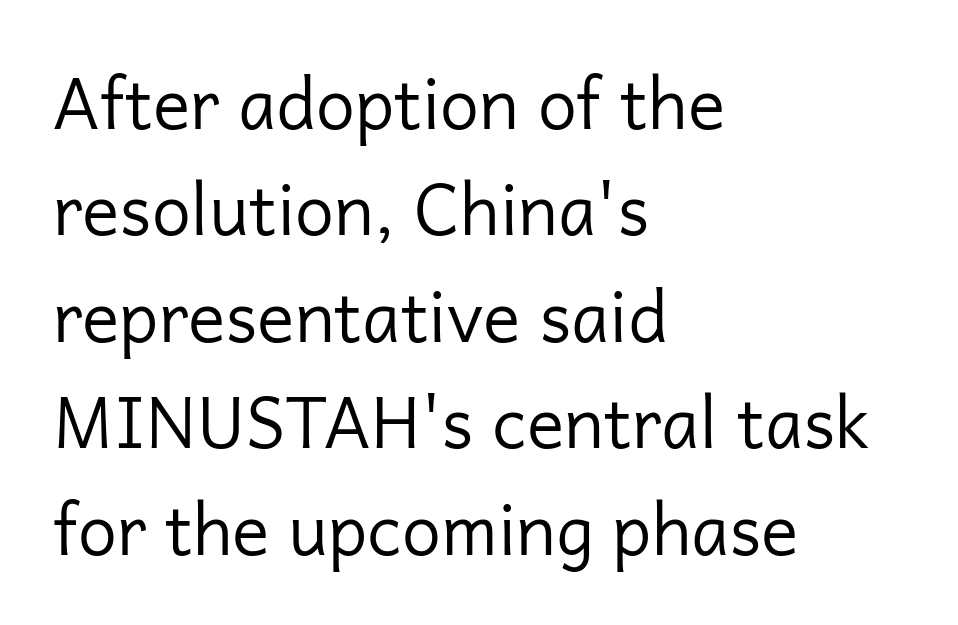
{"serif": "no", "italic": "no", "bold": "no", "weight": "regular", "width": "normal", "stroke_contrast": "low", "x_height": "medium", "monospaced": "no", "underline": "no", "align": "left", "line_spacing": "normal", "line_spacing_ratio": 1.52, "letter_spacing": "normal", "letter_spacing_em": 0.0, "glyph_px": 70}
